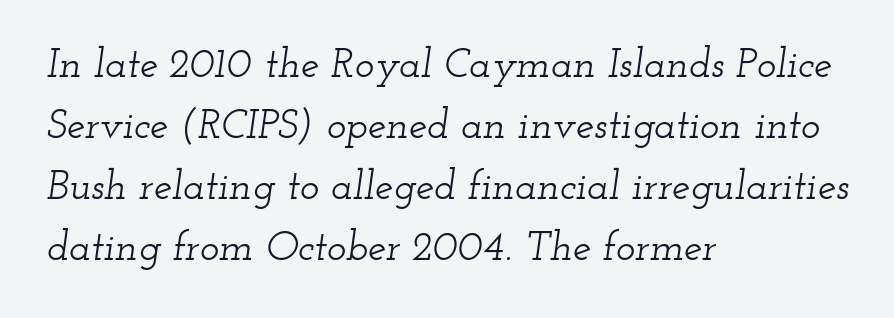
The image shows 41 px wide serif type, italic (leaning right); set left-aligned, normal line spacing (1.49x), normal letter spacing, not underlined; low stroke contrast and a small x-height.
